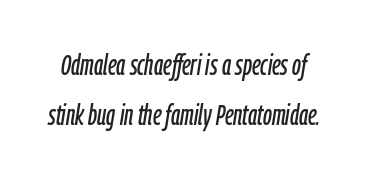
The image shows 29 px condensed type, italic (leaning right); set line spacing 1.74x, normal letter spacing, not underlined; low stroke contrast and a medium x-height.
